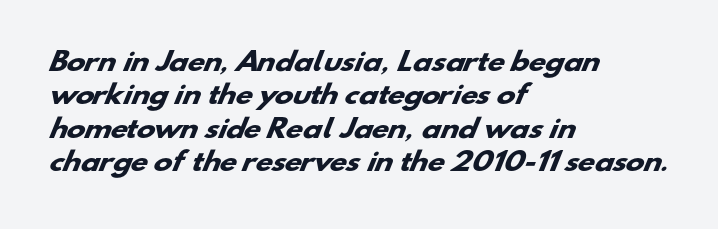
The image shows 25 px bold type; set left-aligned, normal line spacing (1.34x), normal letter spacing, not underlined.
